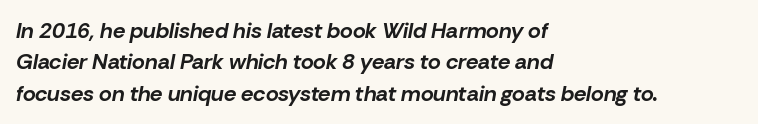
Q: Is the text bold? A: Yes.
Q: Is the text italic (slanted)? A: Yes, it leans right by about 10 degrees.
Q: Is the text underlined? A: No.
Q: How is the paragraph aligned? A: Left-aligned.
Q: Is the spacing between letters normal or unusually wide? A: Normal.
Q: Is the spacing between lines tight, normal or loose? A: Normal.
